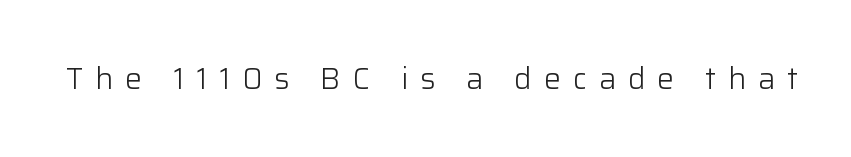
{"serif": "no", "italic": "no", "bold": "no", "weight": "light", "width": "normal", "stroke_contrast": "low", "x_height": "medium", "monospaced": "no", "underline": "no", "letter_spacing": "wide", "letter_spacing_em": 0.4, "glyph_px": 30}
